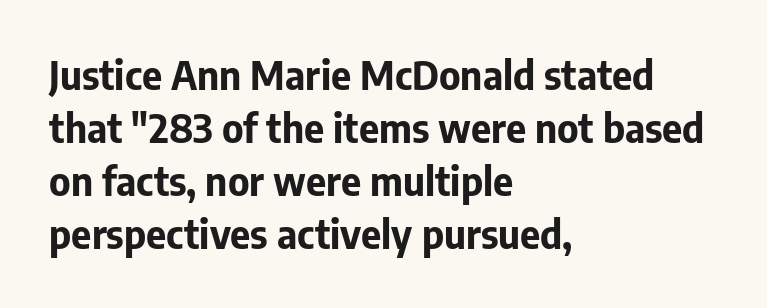
The image shows 39 px bold sans-serif type, upright; set left-aligned, normal line spacing (1.36x), normal letter spacing, not underlined; low stroke contrast and a medium x-height.
